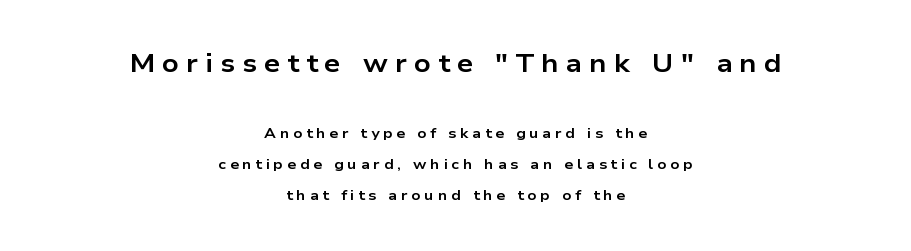
Q: Is the text bold? A: Yes.
Q: Is the text italic (slanted)? A: No, it is upright.
Q: Is the text underlined? A: No.
Q: How is the paragraph aligned? A: Centered.
Q: Is the spacing between letters normal or unusually wide? A: Unusually wide.
Q: Is the spacing between lines tight, normal or loose? A: Loose.
Q: Which block of text is set in a larger size, the first (top) or the second (bottom)? A: The first (top) one.
